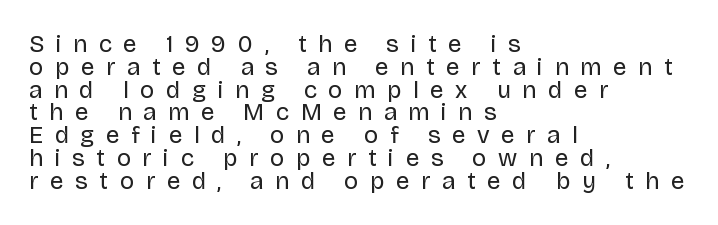
{"italic": "no", "bold": "no", "underline": "no", "align": "left", "line_spacing": "tight", "line_spacing_ratio": 0.95, "letter_spacing": "wide", "letter_spacing_em": 0.49, "glyph_px": 24}
